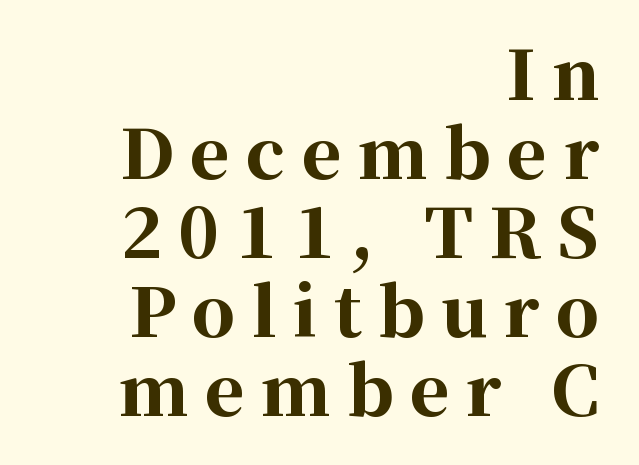
The image shows 68 px bold serif type, upright; set right-aligned, line spacing 1.16x, unusually wide letter spacing (+0.24 em), not underlined; high stroke contrast and a medium x-height.
